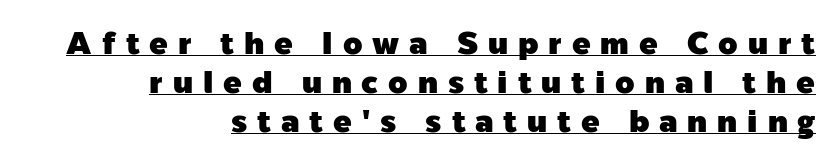
The image shows 31 px sans-serif type, upright; set right-aligned, normal line spacing (1.26x), unusually wide letter spacing (+0.32 em), underlined; a medium x-height.
